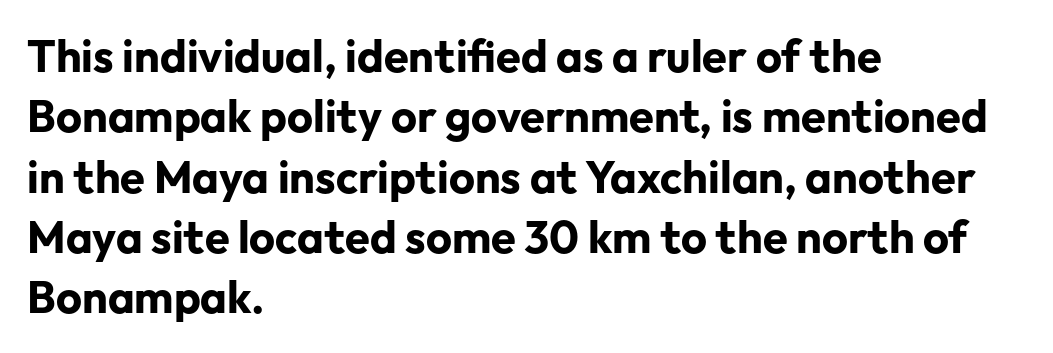
Caption: standard tracking, unaltered. Check under the words: just untouched page. Teacher's note: observe the even left margin — that is flush-left alignment. Stroke thickness is high; the sample reads as a true bold.
